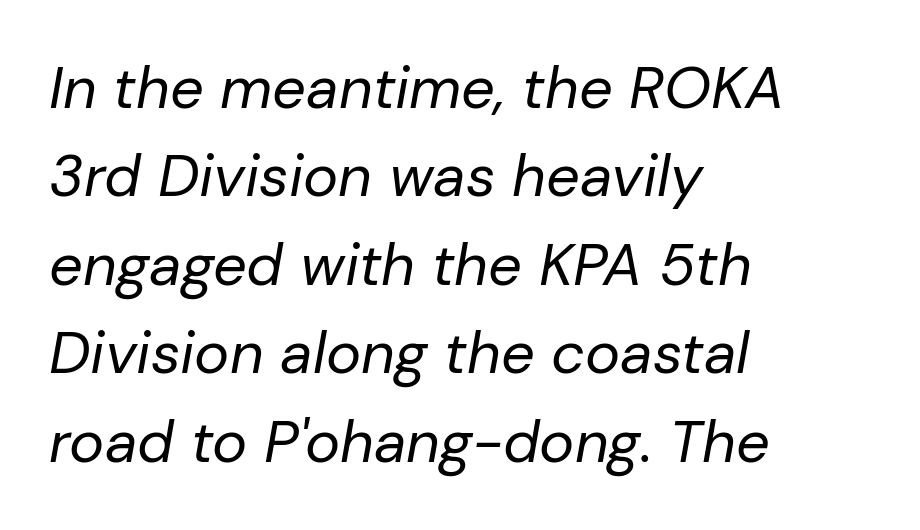
Q: Is the text bold? A: No.
Q: Is the text italic (slanted)? A: Yes, it leans right by about 10 degrees.
Q: Is the text underlined? A: No.
Q: How is the paragraph aligned? A: Left-aligned.
Q: Is the spacing between letters normal or unusually wide? A: Normal.
Q: Is the spacing between lines tight, normal or loose? A: Normal.
Q: Width (condensed, normal, or wide)? A: Normal.
Q: Stroke contrast? A: Low.
Q: x-height? A: Medium.
Q: Monospaced? A: No.
